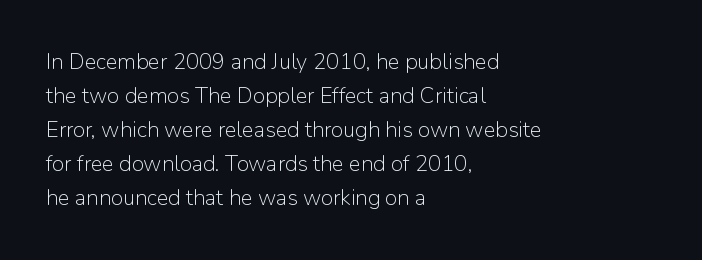
The image shows 22 px text type, upright; set left-aligned, normal line spacing (1.55x), normal letter spacing, not underlined.
